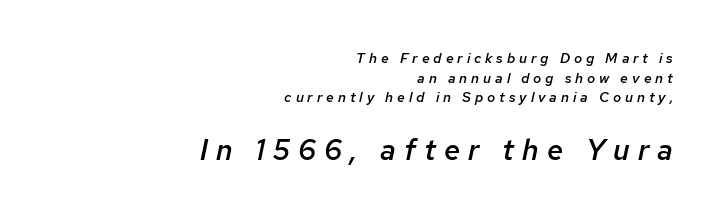
Q: Is the text bold? A: Semi-bold.
Q: Is the text italic (slanted)? A: Yes, it leans right by about 12 degrees.
Q: Is the text underlined? A: No.
Q: How is the paragraph aligned? A: Right-aligned.
Q: Is the spacing between letters normal or unusually wide? A: Unusually wide.
Q: Is the spacing between lines tight, normal or loose? A: Normal.
Q: Which block of text is set in a larger size, the first (top) or the second (bottom)? A: The second (bottom) one.
Q: Width (condensed, normal, or wide)? A: Normal.
Q: Stroke contrast? A: Low.
Q: x-height? A: Medium.
Q: Monospaced? A: No.
